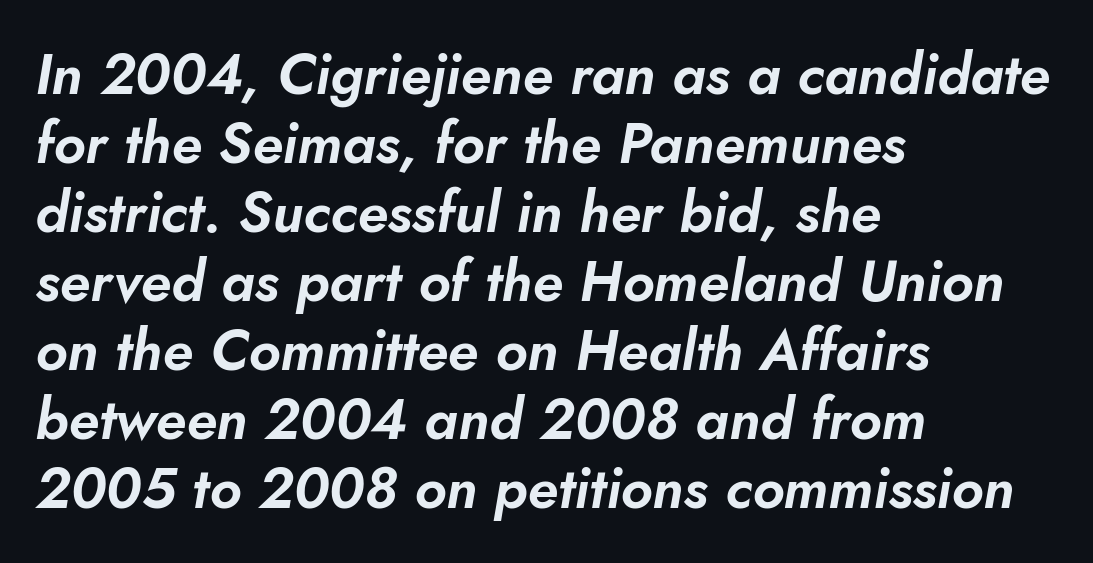
Q: Is the text italic (slanted)? A: Yes, it leans right by about 10 degrees.
Q: Is the text underlined? A: No.
Q: How is the paragraph aligned? A: Left-aligned.
Q: Is the spacing between letters normal or unusually wide? A: Normal.
Q: Width (condensed, normal, or wide)? A: Normal.
Q: Stroke contrast? A: Low.
Q: x-height? A: Small.
Q: Monospaced? A: No.
